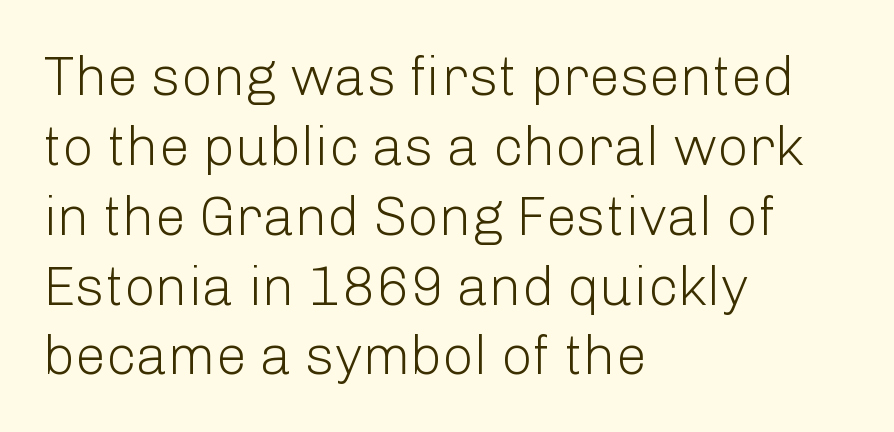
Q: Is the text bold? A: No.
Q: Is the text italic (slanted)? A: No, it is upright.
Q: Is the typeface a serif or a sans-serif typeface? A: Sans-serif.
Q: Is the text underlined? A: No.
Q: How is the paragraph aligned? A: Left-aligned.
Q: Is the spacing between letters normal or unusually wide? A: Normal.
Q: Is the spacing between lines tight, normal or loose? A: Normal.
Q: Width (condensed, normal, or wide)? A: Normal.
Q: Stroke contrast? A: Low.
Q: x-height? A: Medium.
Q: Monospaced? A: No.
